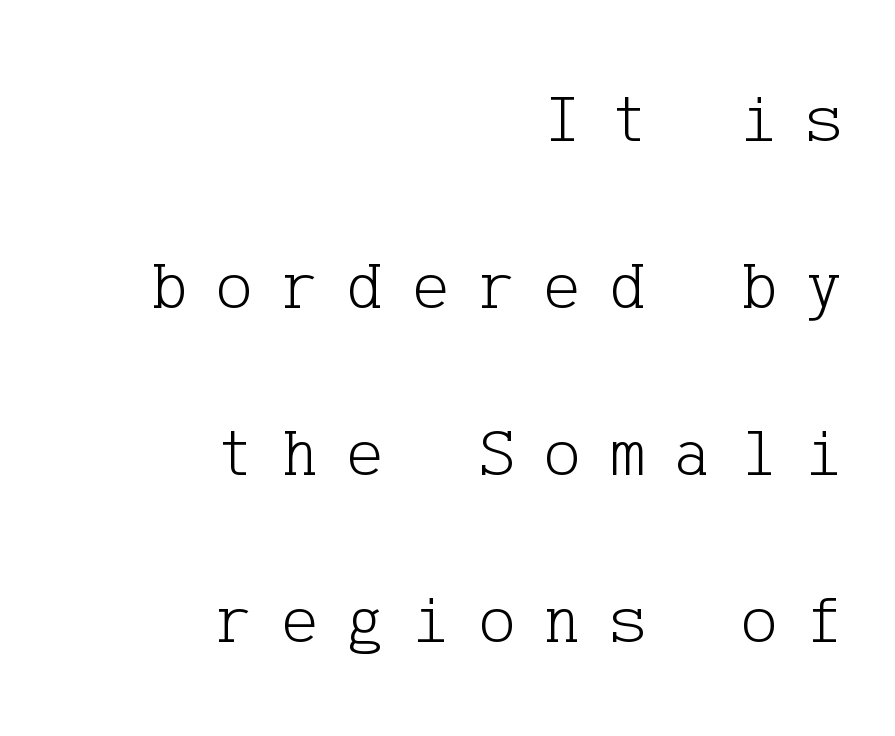
The image shows 69 px light serif type, upright; set right-aligned, loose line spacing (2.42x), unusually wide letter spacing (+0.42 em), not underlined; low stroke contrast and a medium x-height.
